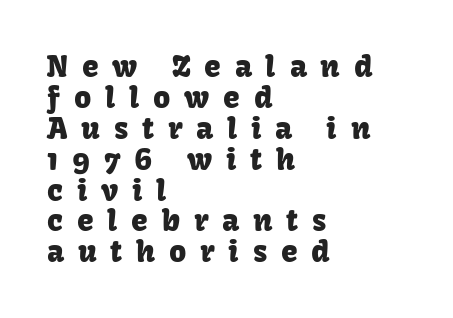
Q: Is the text italic (slanted)? A: No, it is upright.
Q: Is the typeface a serif or a sans-serif typeface? A: Sans-serif.
Q: Is the text underlined? A: No.
Q: How is the paragraph aligned? A: Left-aligned.
Q: Is the spacing between letters normal or unusually wide? A: Unusually wide.
Q: Is the spacing between lines tight, normal or loose? A: Tight.
Q: Width (condensed, normal, or wide)? A: Normal.
Q: Stroke contrast? A: Low.
Q: x-height? A: Medium.
Q: Monospaced? A: No.
